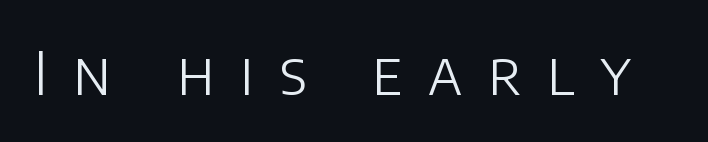
The letters stand straight up with perfectly vertical stems. Check where the strokes stop: nothing finishes them off — pure sans. Descender tails drop into unmarked territory. The gaps between neighbouring characters are conspicuously large.
